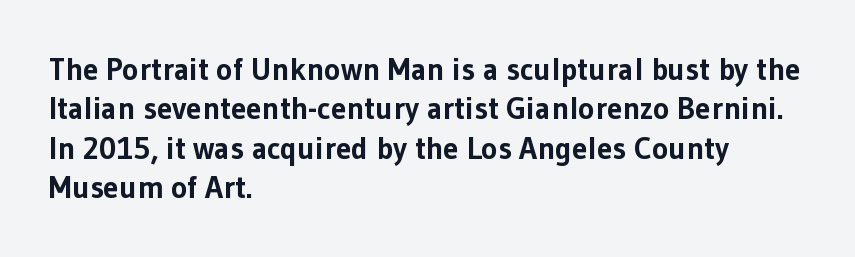
{"serif": "no", "italic": "no", "bold": "yes", "weight": "bold", "width": "normal", "stroke_contrast": "low", "x_height": "medium", "monospaced": "no", "underline": "no", "align": "left", "line_spacing": "normal", "line_spacing_ratio": 1.27, "letter_spacing": "normal", "letter_spacing_em": 0.0, "glyph_px": 31}
